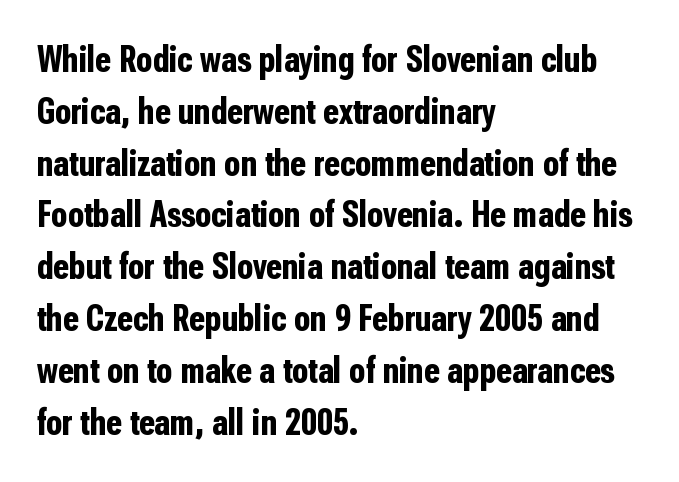
Q: Is the text bold? A: Yes.
Q: Is the text italic (slanted)? A: No, it is upright.
Q: Is the typeface a serif or a sans-serif typeface? A: Sans-serif.
Q: Is the text underlined? A: No.
Q: How is the paragraph aligned? A: Left-aligned.
Q: Is the spacing between letters normal or unusually wide? A: Normal.
Q: Is the spacing between lines tight, normal or loose? A: Normal.
Q: Width (condensed, normal, or wide)? A: Condensed.
Q: Stroke contrast? A: Low.
Q: x-height? A: Medium.
Q: Monospaced? A: No.
